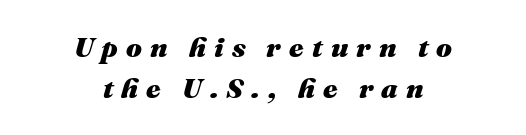
The image shows 28 px heavy type, italic (leaning right); set centered, normal line spacing (1.46x), unusually wide letter spacing (+0.29 em), not underlined; medium stroke contrast and a medium x-height.
